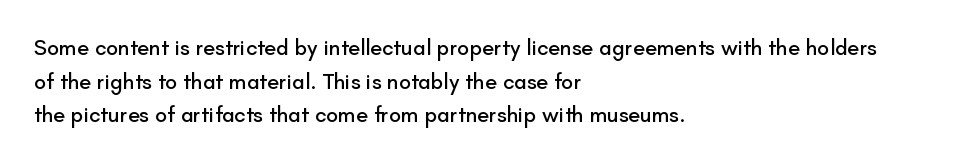
Q: Is the text italic (slanted)? A: No, it is upright.
Q: Is the text underlined? A: No.
Q: How is the paragraph aligned? A: Left-aligned.
Q: Is the spacing between letters normal or unusually wide? A: Normal.
Q: Is the spacing between lines tight, normal or loose? A: Normal.
